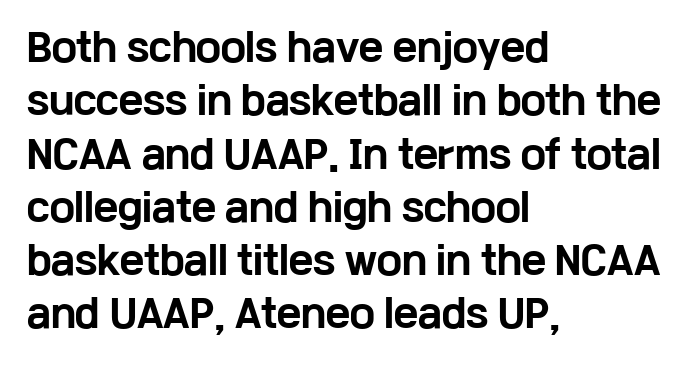
Q: Is the text bold? A: Yes.
Q: Is the text italic (slanted)? A: No, it is upright.
Q: Is the typeface a serif or a sans-serif typeface? A: Sans-serif.
Q: Is the text underlined? A: No.
Q: How is the paragraph aligned? A: Left-aligned.
Q: Is the spacing between letters normal or unusually wide? A: Normal.
Q: Is the spacing between lines tight, normal or loose? A: Normal.
Q: Width (condensed, normal, or wide)? A: Wide.
Q: Stroke contrast? A: Low.
Q: x-height? A: Medium.
Q: Monospaced? A: No.
